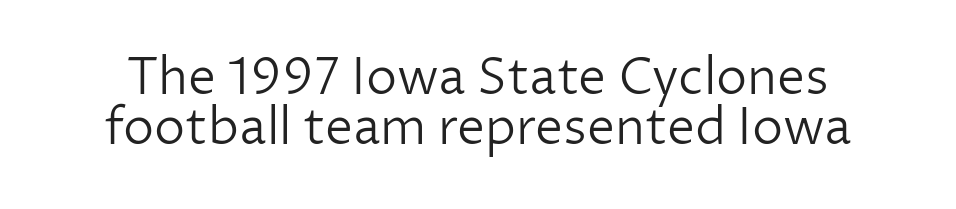
The image shows 50 px light sans-serif type, upright; set tight line spacing (1.0x), normal letter spacing, not underlined; low stroke contrast and a medium x-height.
